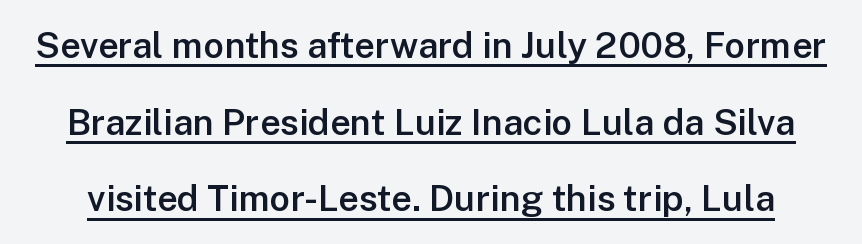
{"serif": "no", "italic": "no", "bold": "semi", "weight": "semibold", "width": "normal", "stroke_contrast": "low", "x_height": "medium", "monospaced": "no", "underline": "yes", "line_spacing": "loose", "line_spacing_ratio": 2.13, "letter_spacing": "normal", "letter_spacing_em": 0.0, "glyph_px": 36}
